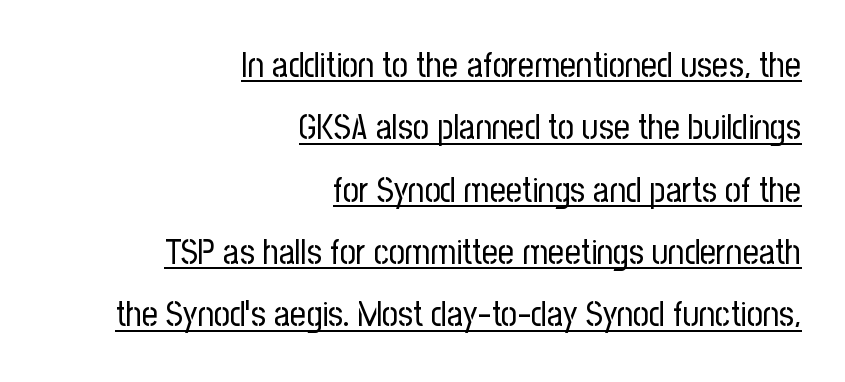
Q: Is the text bold? A: No.
Q: Is the text italic (slanted)? A: No, it is upright.
Q: Is the typeface a serif or a sans-serif typeface? A: Sans-serif.
Q: Is the text underlined? A: Yes.
Q: How is the paragraph aligned? A: Right-aligned.
Q: Is the spacing between letters normal or unusually wide? A: Normal.
Q: Width (condensed, normal, or wide)? A: Condensed.
Q: Stroke contrast? A: Low.
Q: x-height? A: Medium.
Q: Monospaced? A: No.
